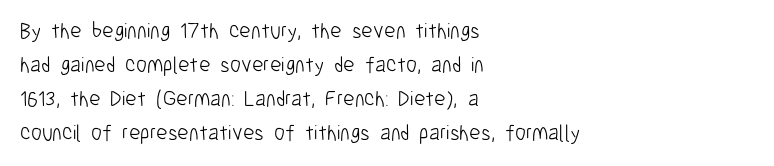
The image shows 22 px text type, upright; set left-aligned, normal line spacing (1.55x), normal letter spacing, not underlined.
